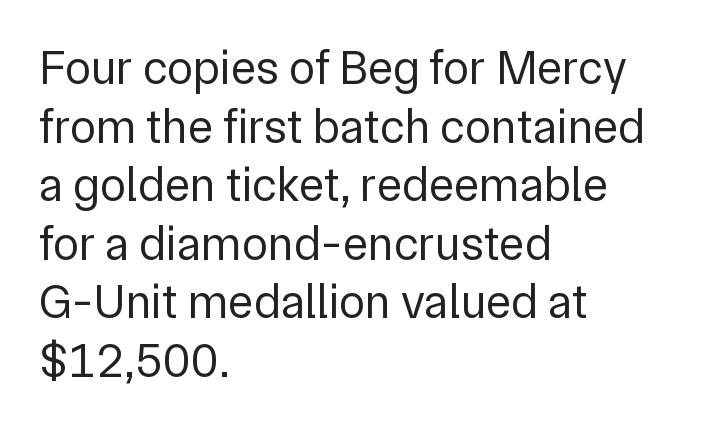
Honestly, there is no underline to notice here at all. A typesetter would call this proportional, since set widths differ per character. Each word holds together tightly as a unit, with standard inter-letter gaps. On a weight scale, this lands at 450 or below. The rag falls on the right side of this text block. Letterform terminals end flat and unadorned throughout the passage.
